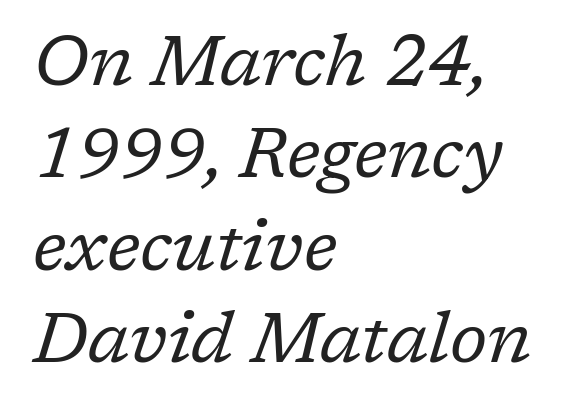
This sample uses a serif face. Compared with a typical body face, this is equally light or lighter still. The lettering tilts uniformly, giving the passage an italic look. The rows are spaced the way most documents space them. Each letter keeps its own natural width here, so spacing adapts to shape.
